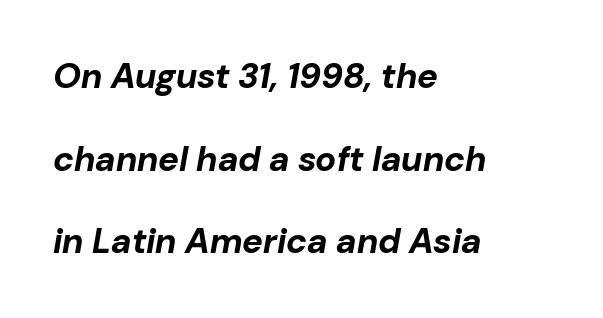
The image shows 35 px bold type, italic (leaning right); set left-aligned, loose line spacing (2.36x), normal letter spacing, not underlined; low stroke contrast and a medium x-height.
